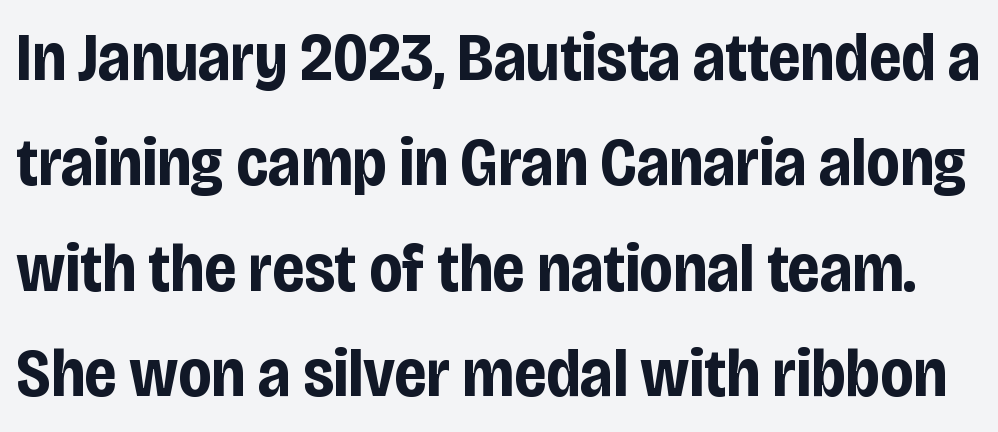
Q: Is the text bold? A: Yes.
Q: Is the text italic (slanted)? A: No, it is upright.
Q: Is the typeface a serif or a sans-serif typeface? A: Sans-serif.
Q: Is the text underlined? A: No.
Q: Is the spacing between letters normal or unusually wide? A: Normal.
Q: Is the spacing between lines tight, normal or loose? A: Normal.
Q: Width (condensed, normal, or wide)? A: Condensed.
Q: Stroke contrast? A: Low.
Q: x-height? A: Large.
Q: Monospaced? A: No.
